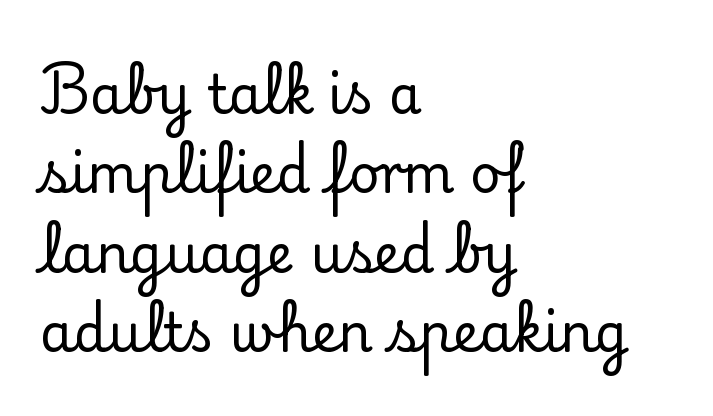
The image shows 53 px serif type, upright; set left-aligned, normal line spacing (1.5x), normal letter spacing, not underlined; low stroke contrast and a small x-height.
